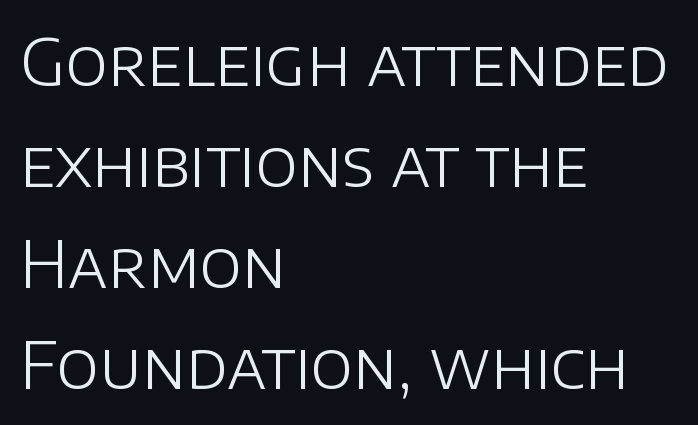
Q: Is the text bold? A: No.
Q: Is the text italic (slanted)? A: No, it is upright.
Q: Is the typeface a serif or a sans-serif typeface? A: Sans-serif.
Q: Is the text underlined? A: No.
Q: How is the paragraph aligned? A: Left-aligned.
Q: Is the spacing between letters normal or unusually wide? A: Normal.
Q: Is the spacing between lines tight, normal or loose? A: Normal.
Q: Width (condensed, normal, or wide)? A: Normal.
Q: Stroke contrast? A: Low.
Q: x-height? A: Large.
Q: Monospaced? A: No.
